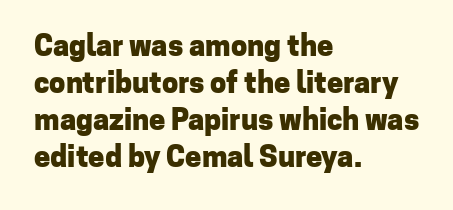
{"serif": "no", "italic": "no", "bold": "yes", "weight": "heavy", "width": "normal", "stroke_contrast": "low", "x_height": "medium", "monospaced": "no", "underline": "no", "align": "left", "line_spacing": "normal", "line_spacing_ratio": 1.28, "letter_spacing": "normal", "letter_spacing_em": 0.0, "glyph_px": 29}
